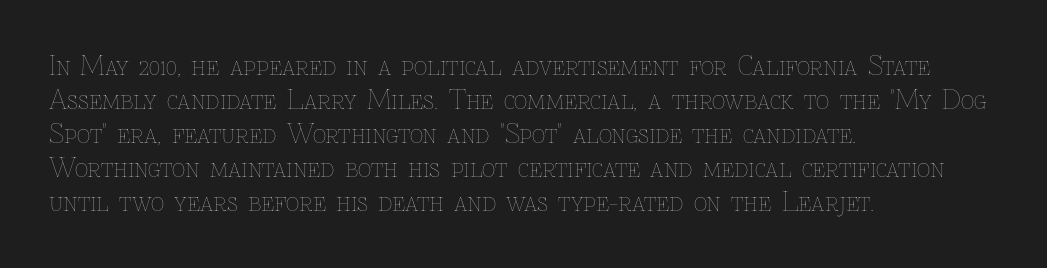
Q: Is the text bold? A: No.
Q: Is the text italic (slanted)? A: No, it is upright.
Q: Is the text underlined? A: No.
Q: How is the paragraph aligned? A: Left-aligned.
Q: Is the spacing between letters normal or unusually wide? A: Normal.
Q: Is the spacing between lines tight, normal or loose? A: Normal.
